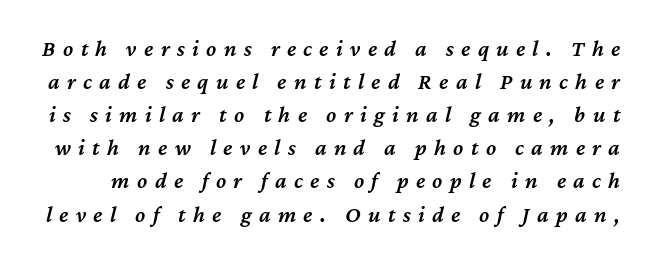
Q: Is the text bold? A: Semi-bold.
Q: Is the text italic (slanted)? A: Yes, it leans right by about 12 degrees.
Q: Is the text underlined? A: No.
Q: Is the spacing between letters normal or unusually wide? A: Unusually wide.
Q: Is the spacing between lines tight, normal or loose? A: Normal.
